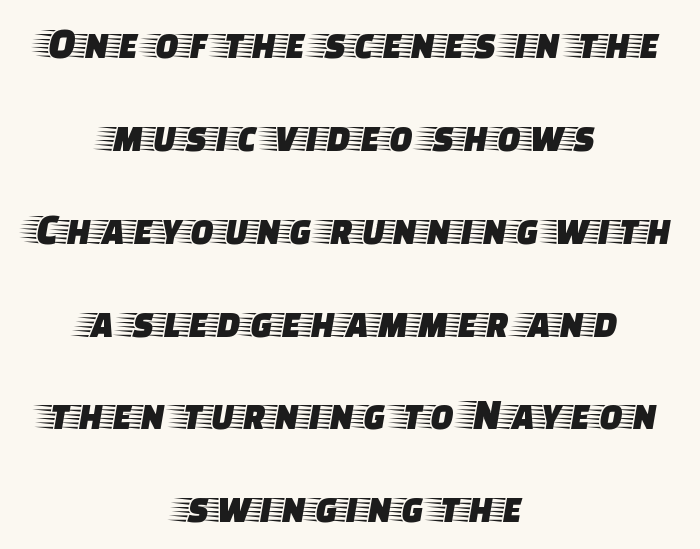
Q: Is the text italic (slanted)? A: Yes.
Q: Is the typeface a serif or a sans-serif typeface? A: Serif.
Q: Is the text underlined? A: No.
Q: How is the paragraph aligned? A: Centered.
Q: Is the spacing between letters normal or unusually wide? A: Normal.
Q: Is the spacing between lines tight, normal or loose? A: Loose.
Q: Width (condensed, normal, or wide)? A: Wide.
Q: Stroke contrast? A: Low.
Q: x-height? A: Large.
Q: Monospaced? A: No.
